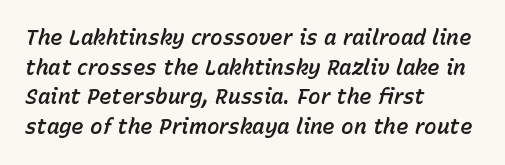
The image shows 21 px text type, italic (leaning right); set left-aligned, normal line spacing (1.41x), normal letter spacing, not underlined.
